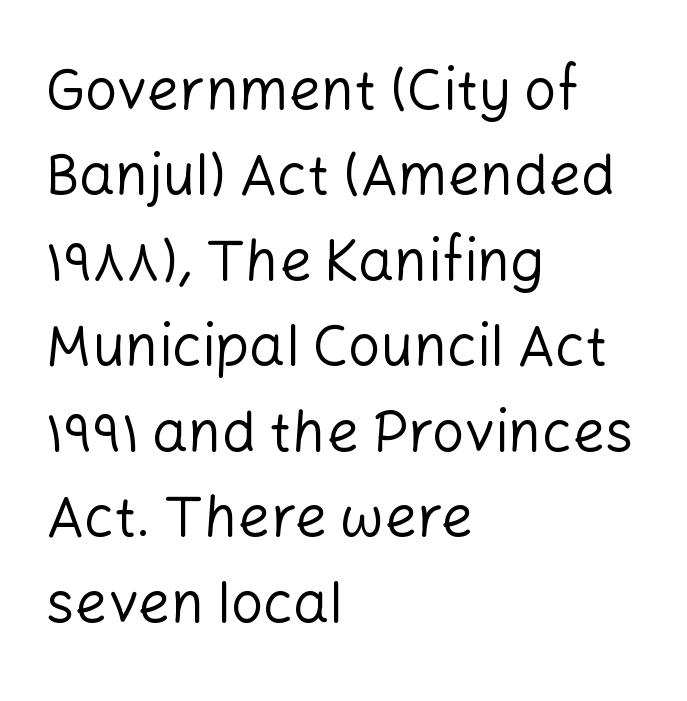
The image shows 57 px regular-weight sans-serif type, upright; set left-aligned, normal line spacing (1.5x), normal letter spacing, not underlined; low stroke contrast and a medium x-height.
